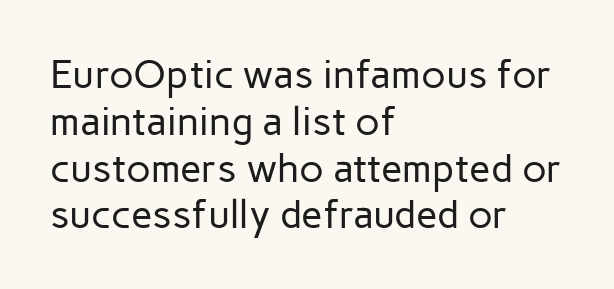
The image shows 39 px regular-weight sans-serif type, upright; set left-aligned, line spacing 1.2x, normal letter spacing, not underlined; low stroke contrast and a medium x-height.
